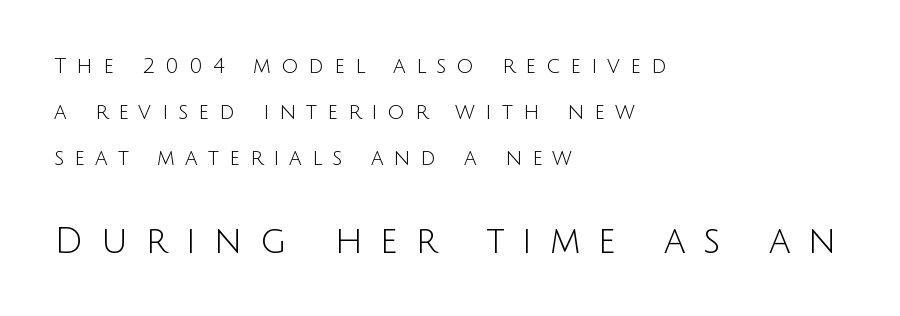
The image shows 36 px light sans-serif type, upright; set left-aligned, loose line spacing (2.19x), unusually wide letter spacing (+0.49 em), not underlined; the second (bottom) block is 1.71x larger; low stroke contrast and a large x-height.
